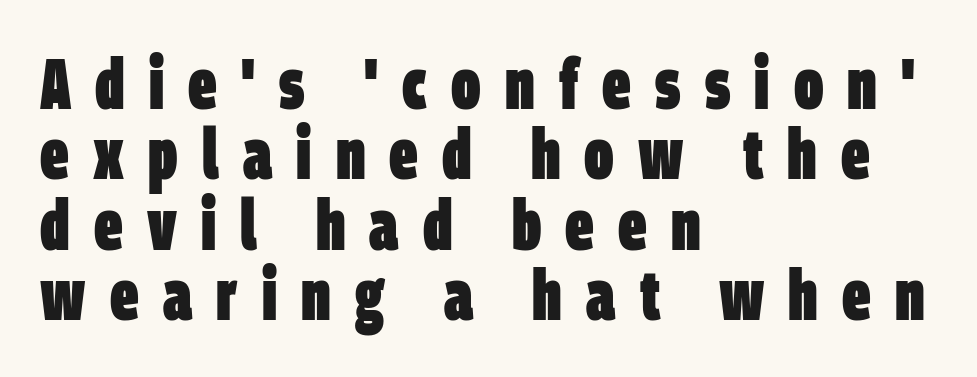
{"serif": "no", "bold": "yes", "weight": "heavy", "width": "condensed", "stroke_contrast": "low", "x_height": "large", "monospaced": "no", "underline": "no", "align": "left", "line_spacing": "tight", "line_spacing_ratio": 0.99, "letter_spacing": "wide", "letter_spacing_em": 0.34, "glyph_px": 71}
